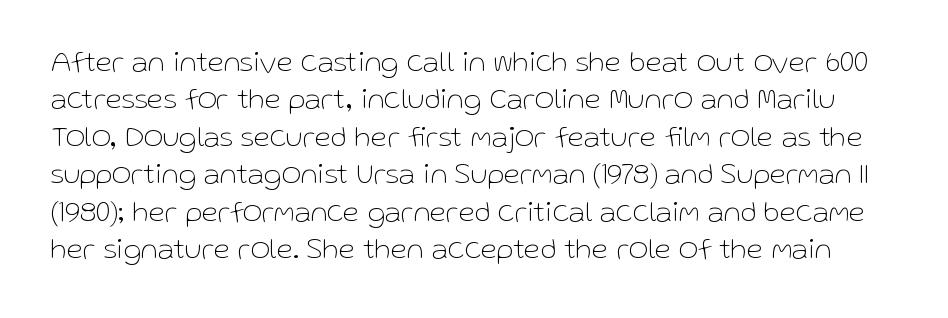
Q: Is the text bold? A: No.
Q: Is the text italic (slanted)? A: No, it is upright.
Q: Is the typeface a serif or a sans-serif typeface? A: Sans-serif.
Q: Is the text underlined? A: No.
Q: Is the spacing between letters normal or unusually wide? A: Normal.
Q: Is the spacing between lines tight, normal or loose? A: Normal.
Q: Width (condensed, normal, or wide)? A: Normal.
Q: Stroke contrast? A: Low.
Q: x-height? A: Medium.
Q: Monospaced? A: No.
